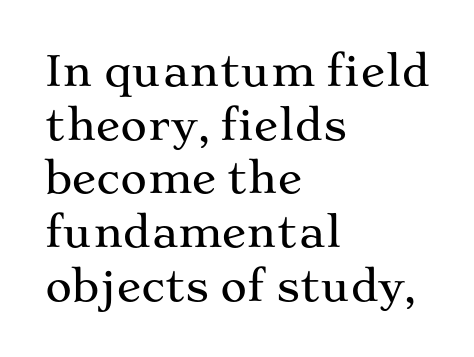
The image shows 41 px wide serif type, upright; set left-aligned, normal line spacing (1.31x), normal letter spacing, not underlined; medium stroke contrast and a medium x-height.
